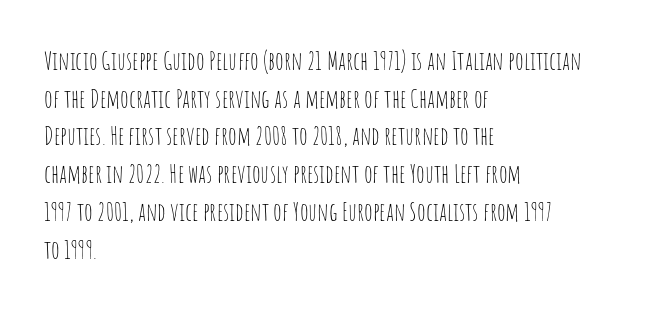
Q: Is the text bold? A: No.
Q: Is the text italic (slanted)? A: No, it is upright.
Q: Is the text underlined? A: No.
Q: How is the paragraph aligned? A: Left-aligned.
Q: Is the spacing between letters normal or unusually wide? A: Normal.
Q: Is the spacing between lines tight, normal or loose? A: Normal.
